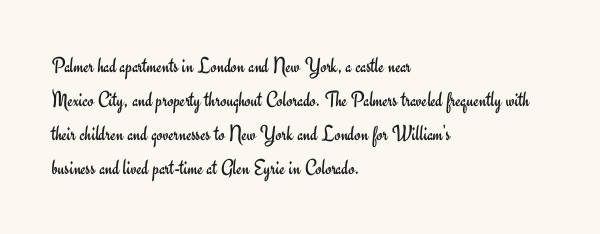
The image shows 22 px text type; set left-aligned, normal line spacing (1.54x), normal letter spacing, not underlined.
